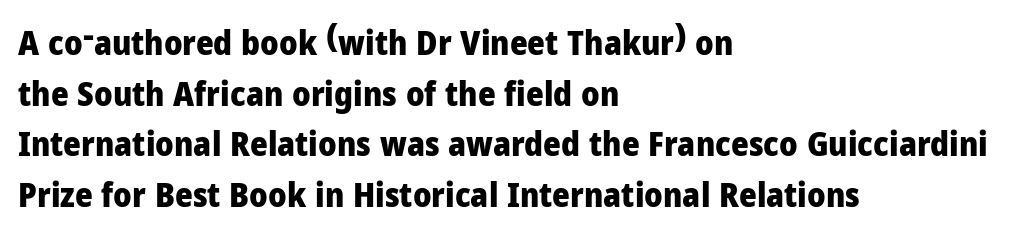
Here the designer chose a conventional face with non-uniform glyph widths. The type is set solid horizontally, with unmodified tracking. The area under the type is left untouched. Every row of glyphs begins at an identical x-position on the left. Students, observe: this is what conventionally led text looks like. Set as a true bold cut, around the 700 mark.
